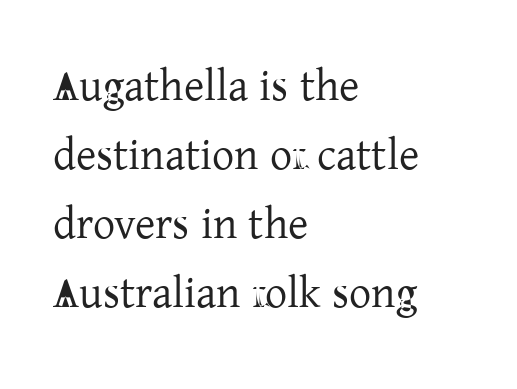
These lines sit exactly where default settings would place them. Weight: not bold — regular or lighter. Visually the block forms a straight wall on the left and a jagged coastline on the right. The font family rendered here belongs to the serif group. Spacing verdict: proportional, widths tailored to each character.
